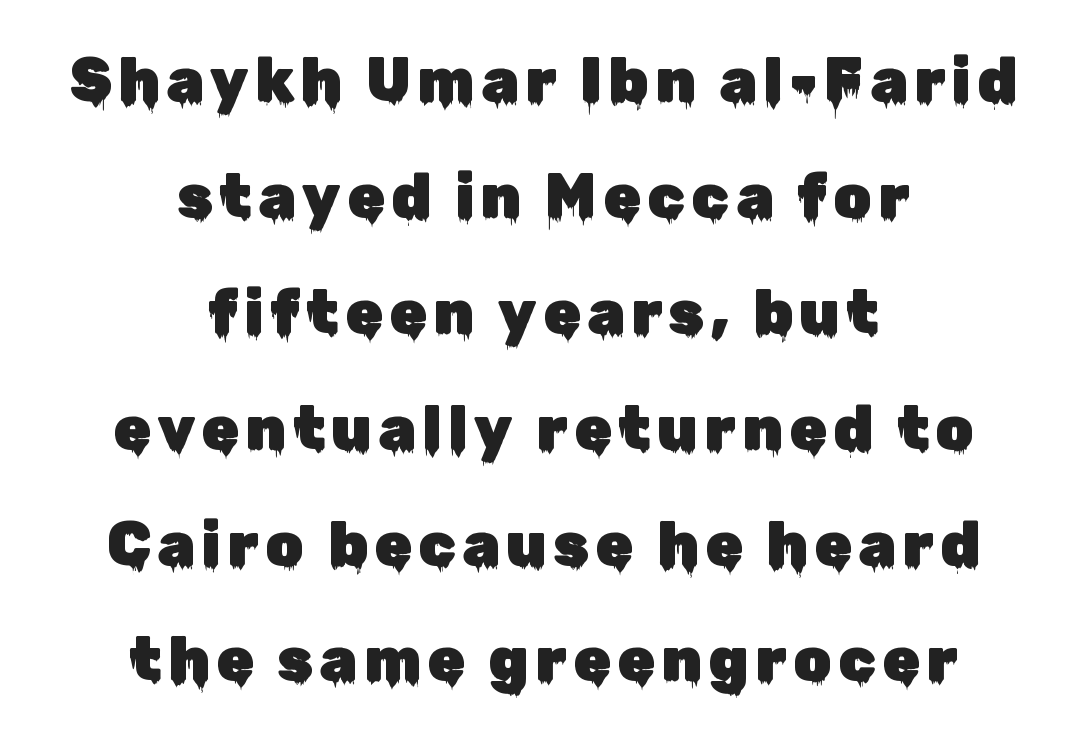
Q: Is the text italic (slanted)? A: No, it is upright.
Q: Is the typeface a serif or a sans-serif typeface? A: Sans-serif.
Q: Is the text underlined? A: No.
Q: How is the paragraph aligned? A: Centered.
Q: Is the spacing between lines tight, normal or loose? A: Loose.
Q: Width (condensed, normal, or wide)? A: Normal.
Q: Stroke contrast? A: Low.
Q: x-height? A: Medium.
Q: Monospaced? A: No.
